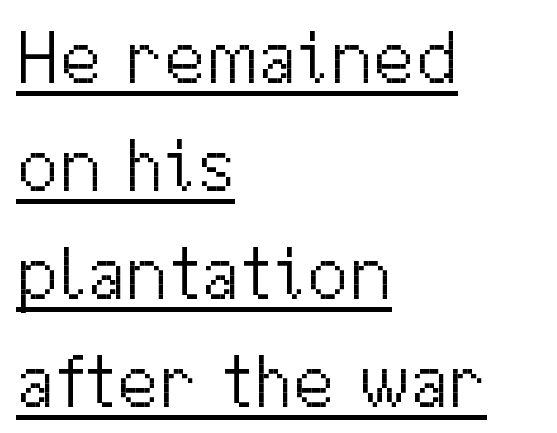
The strokes are not fattened; the text isn't bold. Nothing sits at the stroke ends, so this counts as sans-serif. Every row of glyphs begins at an identical x-position on the left. Regarding leading, the lines here are spaced in the standard way. Rendered with straight, roman letterforms. The face used here is proportionally spaced, like ordinary book or web type.
